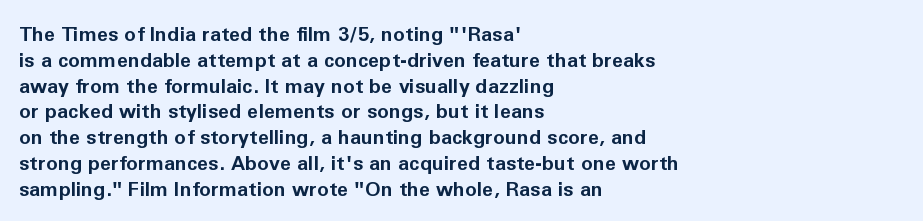
The image shows 20 px bold type, upright; set left-aligned, normal line spacing (1.29x), normal letter spacing, not underlined.
